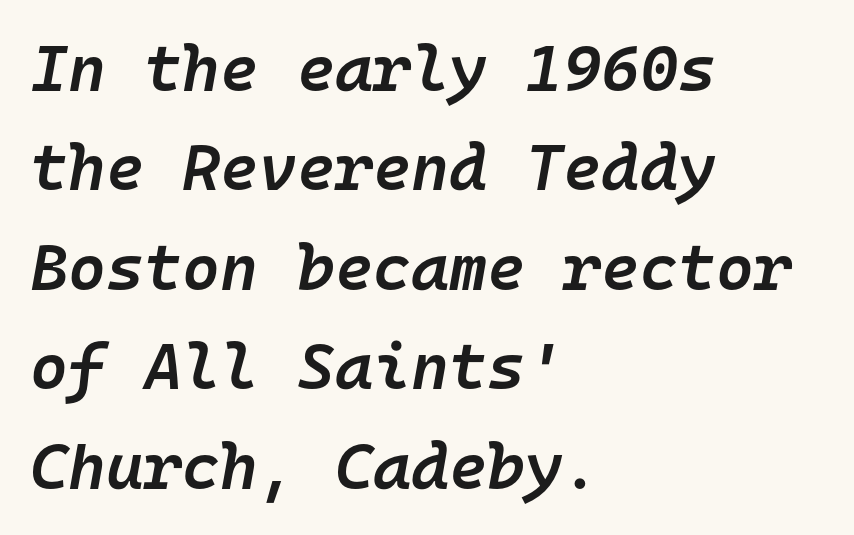
The image shows 65 px semibold type, italic (leaning right), monospaced; set left-aligned, normal line spacing (1.53x), normal letter spacing, not underlined; low stroke contrast and a medium x-height.
